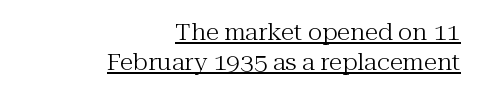
The image shows 22 px text type, upright; set right-aligned, normal line spacing (1.36x), normal letter spacing, underlined.
